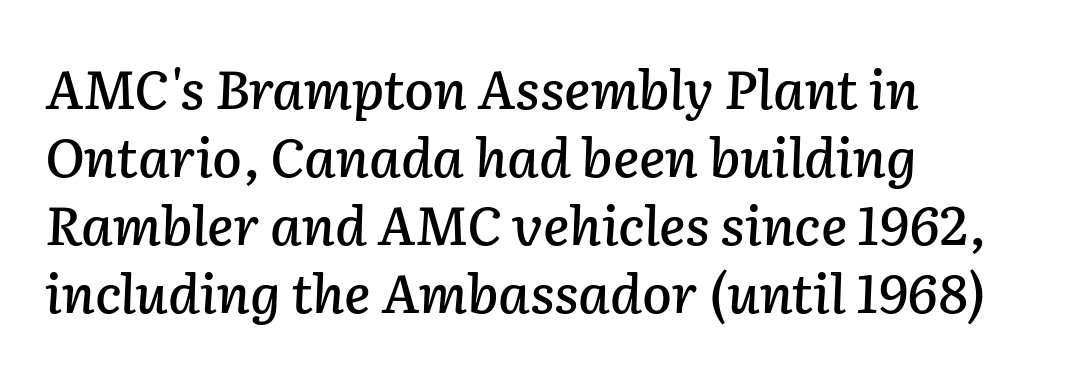
{"italic": "yes", "lean": "right", "slant_degrees": 2, "width": "normal", "stroke_contrast": "low", "x_height": "medium", "monospaced": "no", "underline": "no", "align": "left", "line_spacing": "normal", "line_spacing_ratio": 1.26, "letter_spacing": "normal", "letter_spacing_em": 0.0, "glyph_px": 54}
